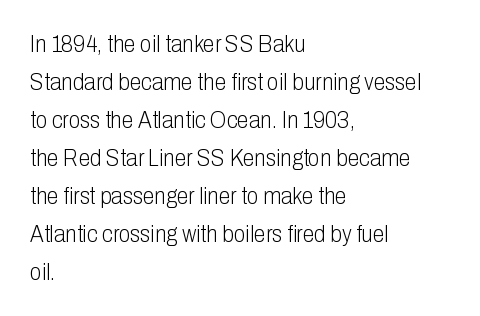
The image shows 24 px text type, upright; set left-aligned, normal line spacing (1.58x), normal letter spacing, not underlined.
